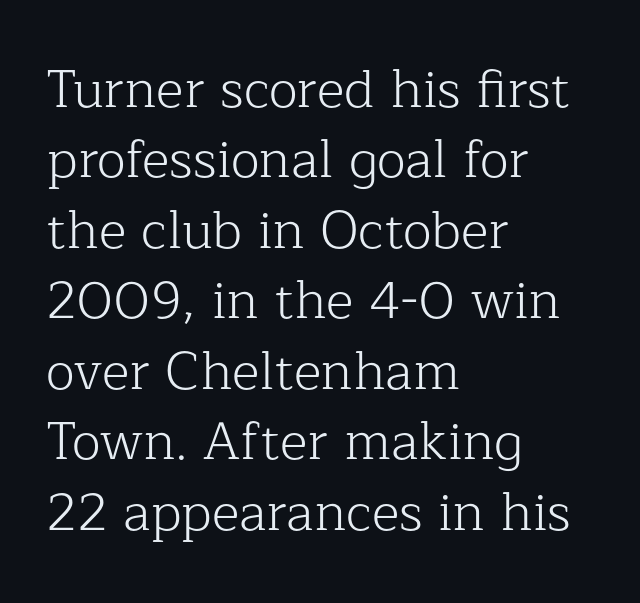
The image shows 53 px light serif type, upright; set left-aligned, normal line spacing (1.33x), normal letter spacing, not underlined; low stroke contrast and a medium x-height.
